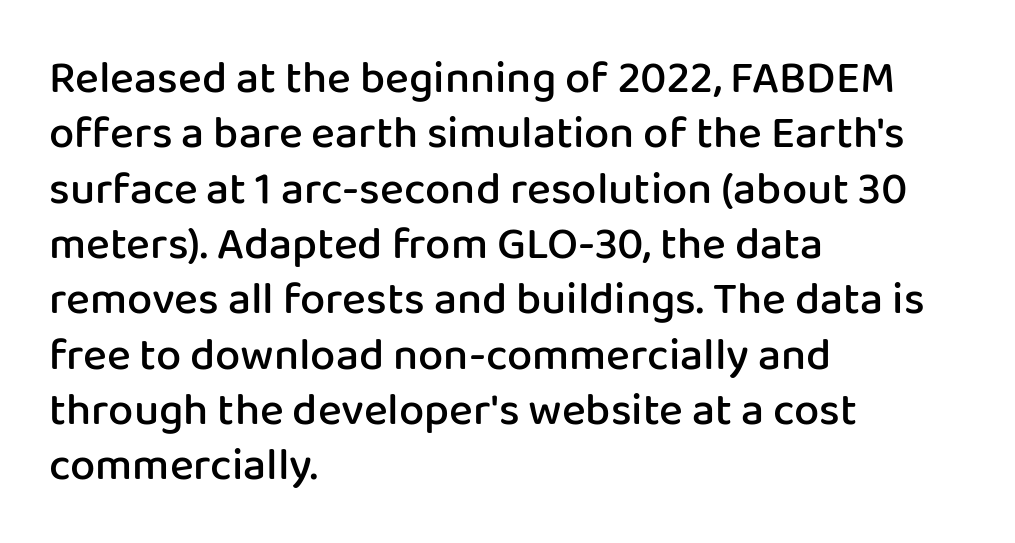
This sample has the flowing, uneven cadence of proportional lettering. These lines stack with their left ends in a neat column. Emphasis by weight is partial: semibold. Has an underline been added? It has not.
